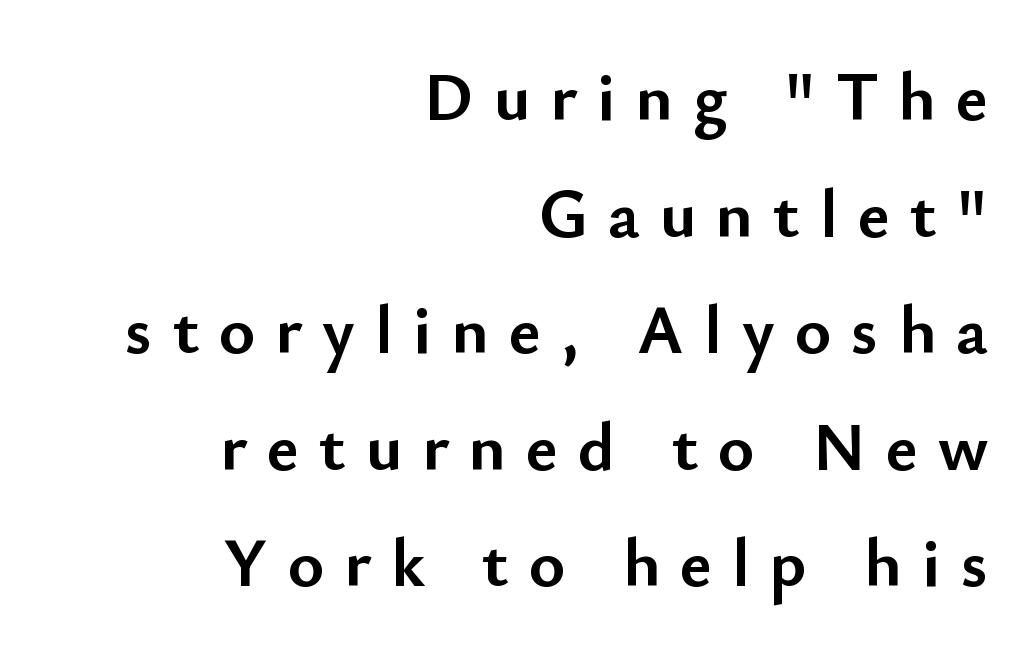
{"serif": "no", "italic": "no", "bold": "yes", "weight": "semibold", "width": "normal", "stroke_contrast": "low", "x_height": "small", "monospaced": "no", "underline": "no", "align": "right", "line_spacing": "normal", "line_spacing_ratio": 1.69, "letter_spacing": "wide", "letter_spacing_em": 0.29, "glyph_px": 69}
